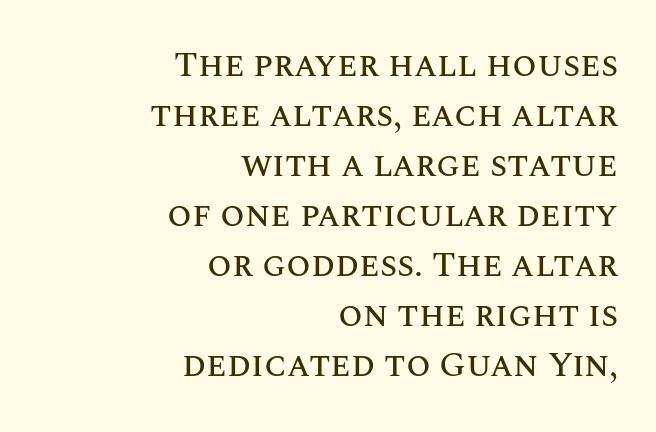
Q: Is the text italic (slanted)? A: No, it is upright.
Q: Is the text underlined? A: No.
Q: How is the paragraph aligned? A: Right-aligned.
Q: Is the spacing between letters normal or unusually wide? A: Normal.
Q: Is the spacing between lines tight, normal or loose? A: Normal.
Q: Width (condensed, normal, or wide)? A: Normal.
Q: Stroke contrast? A: Medium.
Q: x-height? A: Large.
Q: Monospaced? A: No.
